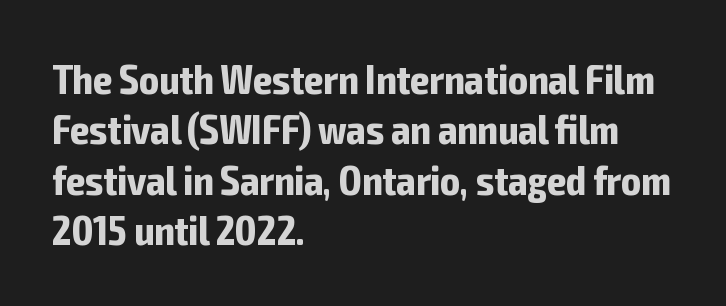
{"serif": "no", "italic": "no", "bold": "yes", "weight": "bold", "width": "condensed", "stroke_contrast": "low", "x_height": "medium", "monospaced": "no", "underline": "no", "align": "left", "line_spacing_ratio": 1.23, "letter_spacing": "normal", "letter_spacing_em": 0.0, "glyph_px": 41}
